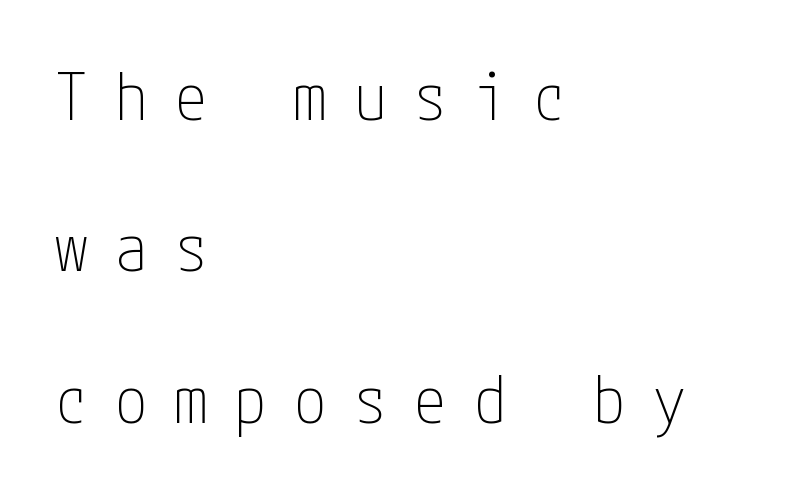
Weight: not bold — regular or lighter. I'd call this a sans setting — the letters go barefoot. There is plenty of visible air inserted between adjacent glyphs. Teacher's note: observe the even left margin — that is flush-left alignment.
